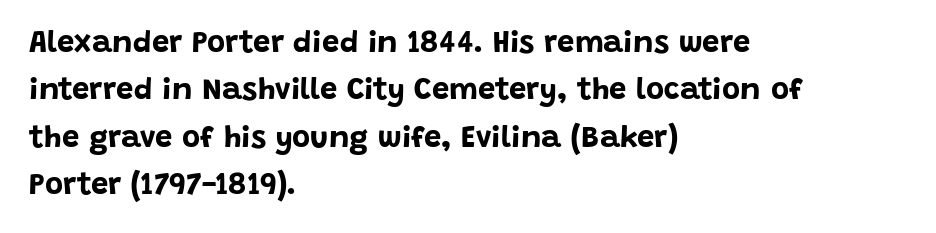
The image shows 31 px bold sans-serif type, upright; set left-aligned, normal line spacing (1.53x), normal letter spacing, not underlined; low stroke contrast and a large x-height.
